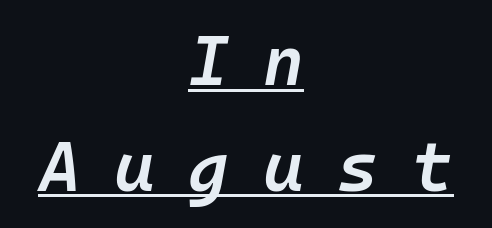
The passage is arranged like a title page — every line centered. Style check: oblique. Emphasis is given by a line drawn under the lettering. Letter spacing: wide. Line spacing here is normal. Spacing verdict: monospaced, one width for all characters.
